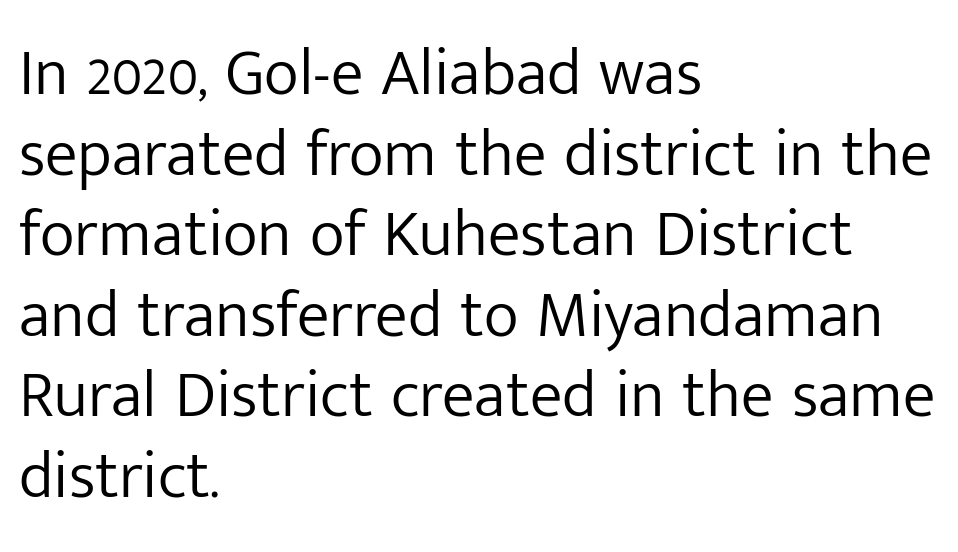
The image shows 66 px light sans-serif type, upright; set left-aligned, line spacing 1.22x, normal letter spacing, not underlined; low stroke contrast and a medium x-height.
